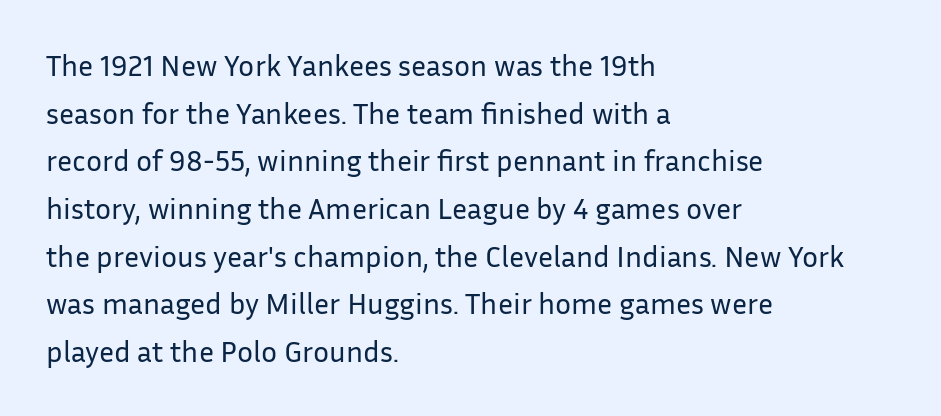
Q: Is the text bold? A: No.
Q: Is the text italic (slanted)? A: No, it is upright.
Q: Is the typeface a serif or a sans-serif typeface? A: Sans-serif.
Q: Is the text underlined? A: No.
Q: How is the paragraph aligned? A: Left-aligned.
Q: Is the spacing between letters normal or unusually wide? A: Normal.
Q: Is the spacing between lines tight, normal or loose? A: Normal.
Q: Width (condensed, normal, or wide)? A: Normal.
Q: Stroke contrast? A: Low.
Q: x-height? A: Medium.
Q: Monospaced? A: No.
